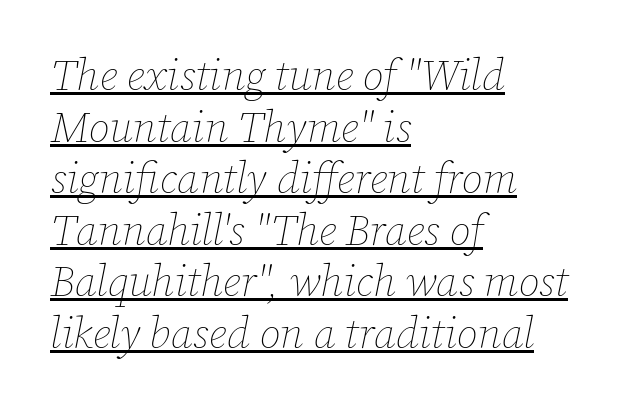
{"italic": "yes", "lean": "right", "slant_degrees": 12, "bold": "no", "weight": "thin", "width": "normal", "stroke_contrast": "low", "x_height": "medium", "monospaced": "no", "underline": "yes", "align": "left", "line_spacing_ratio": 1.2, "letter_spacing": "normal", "letter_spacing_em": 0.0, "glyph_px": 43}
